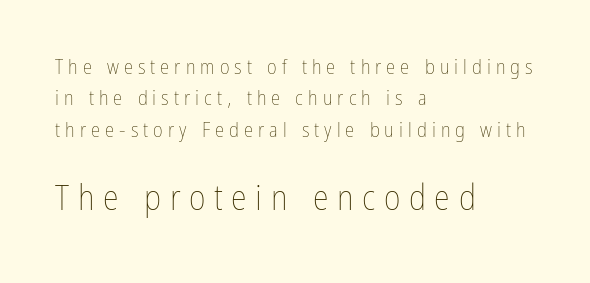
The image shows 36 px thin, condensed type, upright; set left-aligned, normal line spacing (1.49x), unusually wide letter spacing (+0.24 em), not underlined; the second (bottom) block is 1.71x larger; low stroke contrast and a medium x-height.
